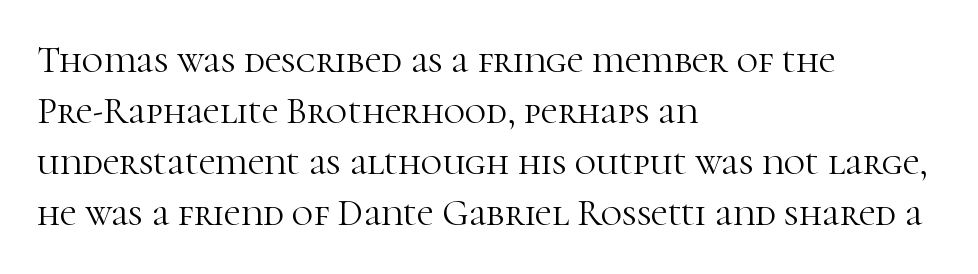
{"serif": "yes", "italic": "no", "bold": "no", "weight": "light", "width": "normal", "stroke_contrast": "high", "x_height": "medium", "monospaced": "no", "underline": "no", "align": "left", "line_spacing": "normal", "line_spacing_ratio": 1.38, "letter_spacing": "normal", "letter_spacing_em": 0.0, "glyph_px": 37}
